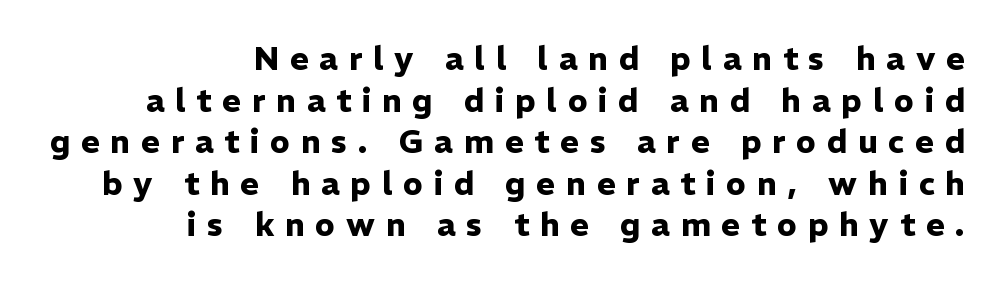
Q: Is the text bold? A: Yes.
Q: Is the text italic (slanted)? A: No, it is upright.
Q: Is the typeface a serif or a sans-serif typeface? A: Sans-serif.
Q: Is the text underlined? A: No.
Q: How is the paragraph aligned? A: Right-aligned.
Q: Is the spacing between letters normal or unusually wide? A: Unusually wide.
Q: Is the spacing between lines tight, normal or loose? A: Normal.
Q: Width (condensed, normal, or wide)? A: Normal.
Q: Stroke contrast? A: Low.
Q: x-height? A: Medium.
Q: Monospaced? A: No.
